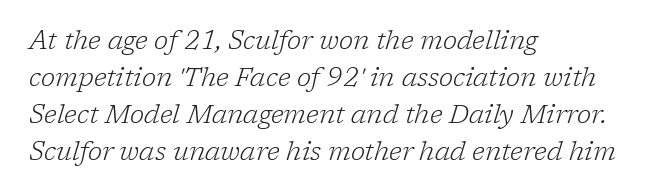
The passage shown is not underscored anywhere. Interline gaps are of average width in this sample. Layout note: lines flush left. The font's italic variant was chosen for this text.
